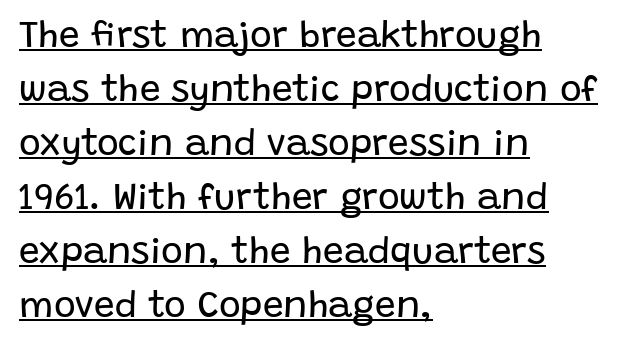
Q: Is the text bold? A: No.
Q: Is the text italic (slanted)? A: No, it is upright.
Q: Is the typeface a serif or a sans-serif typeface? A: Sans-serif.
Q: Is the text underlined? A: Yes.
Q: How is the paragraph aligned? A: Left-aligned.
Q: Is the spacing between letters normal or unusually wide? A: Normal.
Q: Is the spacing between lines tight, normal or loose? A: Normal.
Q: Width (condensed, normal, or wide)? A: Normal.
Q: Stroke contrast? A: Low.
Q: x-height? A: Large.
Q: Monospaced? A: No.
